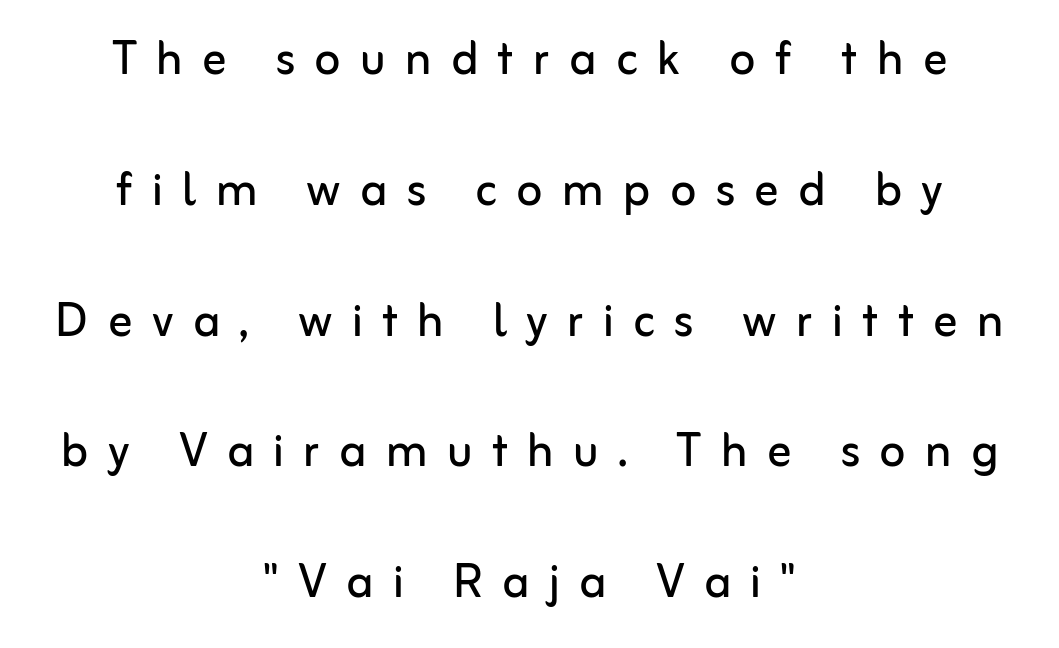
Letterform terminals end flat and unadorned throughout the passage. Note the varied advance widths — an 'i' is clearly narrower than an 'm'. Check the space under the baseline: it is left empty. The rendering inserts visible extra space after every character. Students, observe: this is what heavily led, spacious text looks like. Italic: no, the glyphs are upright roman.
